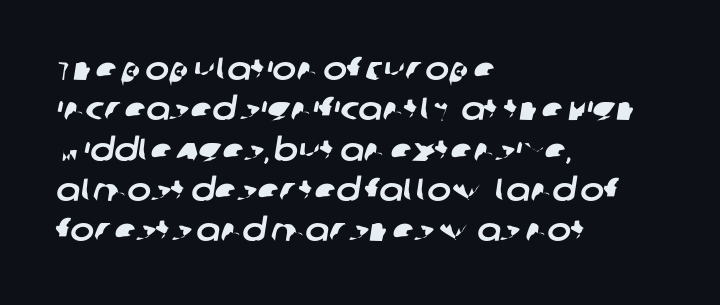
Reading down the block, your eye returns to a fixed left position each line. Whoever set this chose a conventional vertical rhythm. This sample has the flowing, uneven cadence of proportional lettering. You could call the tracking neutral — neither tight nor loose. The type family on display is of the sans-serif kind. Each row of text sits above clean, open space.
